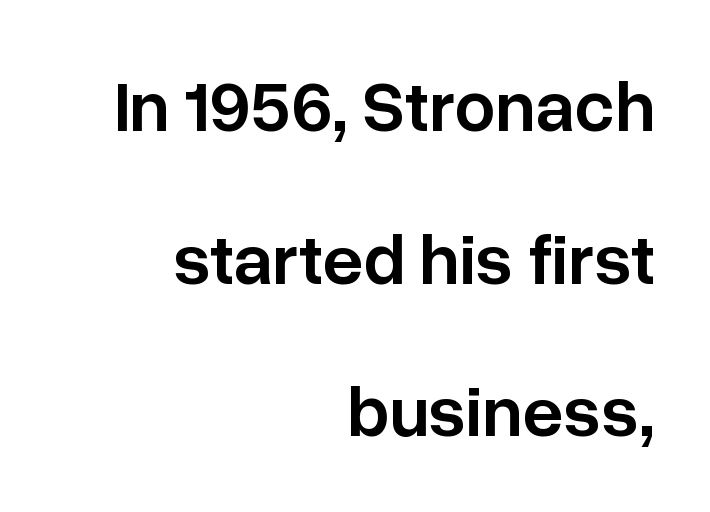
Q: Is the text bold? A: Semi-bold.
Q: Is the text italic (slanted)? A: No, it is upright.
Q: Is the typeface a serif or a sans-serif typeface? A: Sans-serif.
Q: Is the text underlined? A: No.
Q: How is the paragraph aligned? A: Right-aligned.
Q: Is the spacing between letters normal or unusually wide? A: Normal.
Q: Is the spacing between lines tight, normal or loose? A: Loose.
Q: Width (condensed, normal, or wide)? A: Normal.
Q: Stroke contrast? A: Low.
Q: x-height? A: Medium.
Q: Monospaced? A: No.
